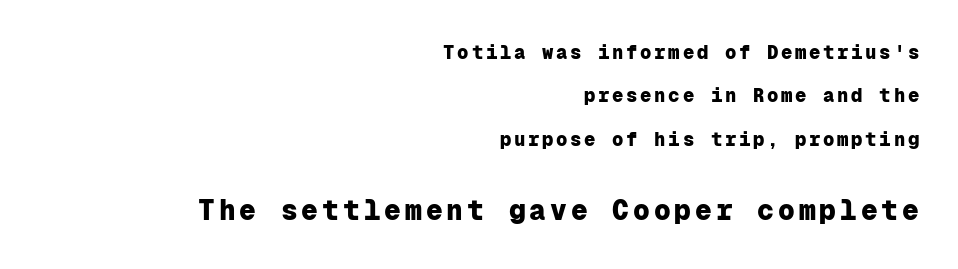
{"serif": "no", "italic": "no", "bold": "yes", "weight": "heavy", "width": "normal", "stroke_contrast": "low", "x_height": "medium", "monospaced": "yes", "underline": "no", "align": "right", "line_spacing": "loose", "line_spacing_ratio": 2.28, "larger_block": "second", "size_ratio": 1.47, "glyph_px": 28}
